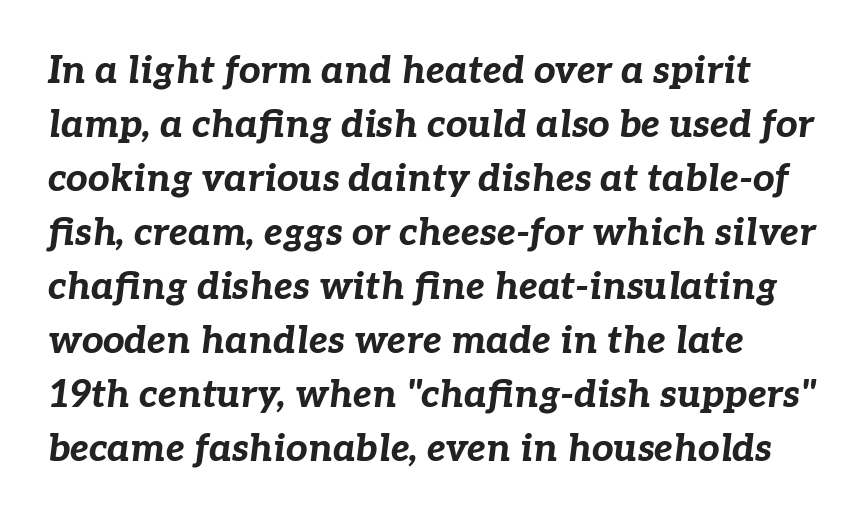
{"italic": "yes", "lean": "right", "slant_degrees": 7, "bold": "yes", "weight": "bold", "width": "normal", "stroke_contrast": "low", "x_height": "medium", "monospaced": "no", "underline": "no", "line_spacing": "normal", "line_spacing_ratio": 1.42, "letter_spacing": "normal", "letter_spacing_em": 0.0, "glyph_px": 38}
